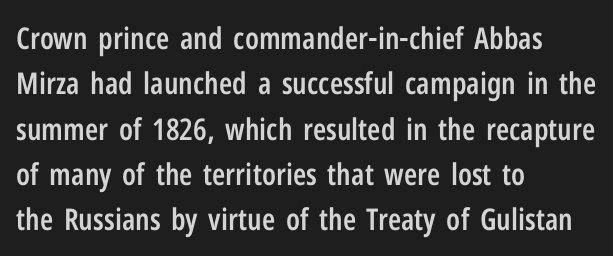
The ragged edge is on the right, which tells us the setting is flush left. Think of a printed novel: that variable character pitch is what you see here. Nothing sits at the stroke ends, so this counts as sans-serif. As a designer I'd log this as weight 600, semibold.
